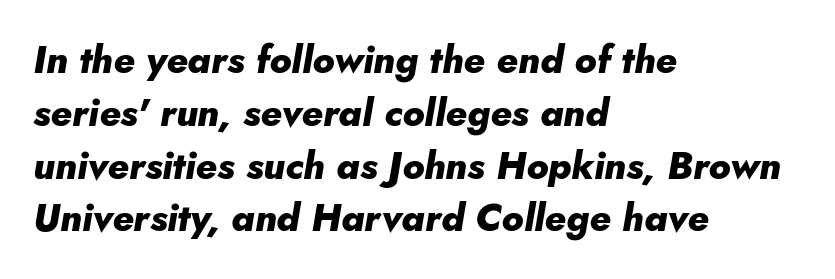
The image shows 38 px heavy type, italic (leaning right); set left-aligned, normal line spacing (1.39x), normal letter spacing, not underlined; low stroke contrast and a small x-height.
